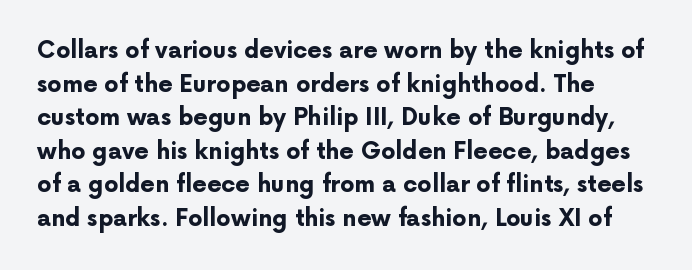
Q: Is the text bold? A: Yes.
Q: Is the text italic (slanted)? A: No, it is upright.
Q: Is the text underlined? A: No.
Q: Is the spacing between letters normal or unusually wide? A: Normal.
Q: Is the spacing between lines tight, normal or loose? A: Normal.
